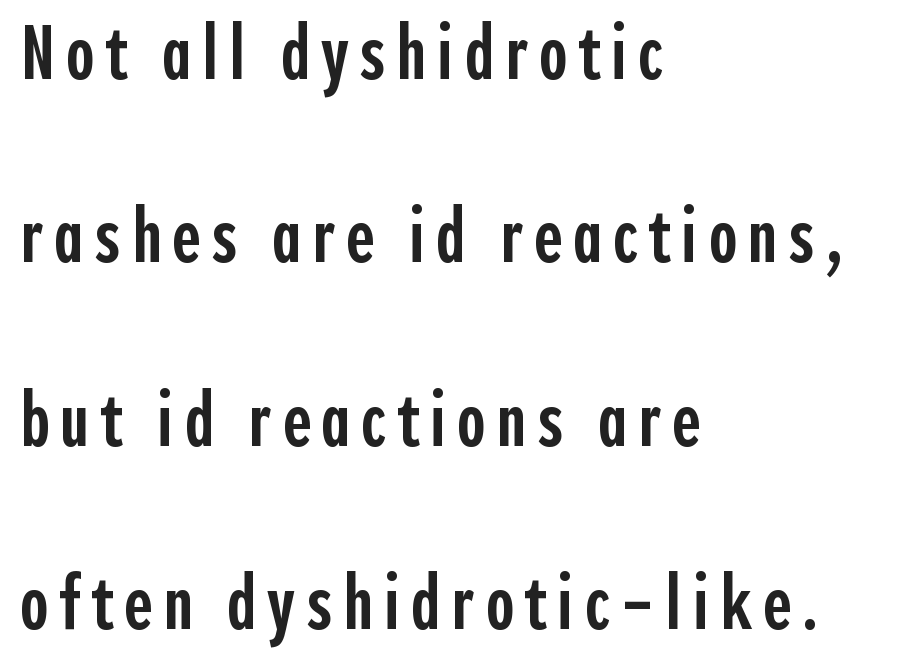
{"serif": "no", "italic": "no", "bold": "semi", "weight": "semibold", "width": "condensed", "x_height": "medium", "monospaced": "no", "underline": "no", "align": "left", "line_spacing": "loose", "line_spacing_ratio": 2.38, "glyph_px": 77}
